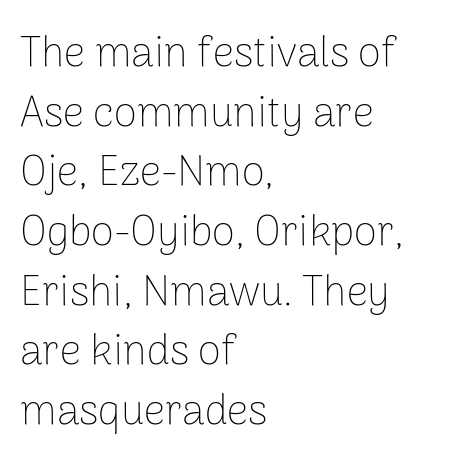
{"serif": "no", "italic": "no", "bold": "no", "weight": "thin", "width": "normal", "stroke_contrast": "low", "x_height": "medium", "monospaced": "no", "underline": "no", "align": "left", "line_spacing": "normal", "line_spacing_ratio": 1.42, "letter_spacing": "normal", "letter_spacing_em": 0.0, "glyph_px": 42}
